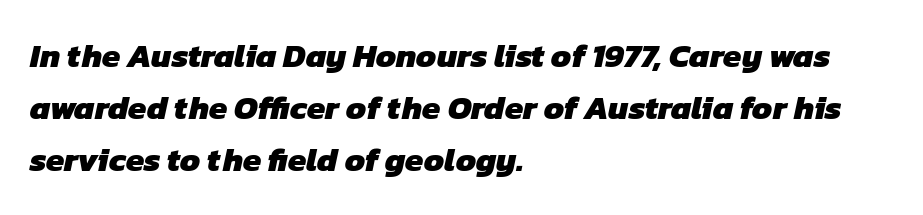
{"serif": "no", "bold": "yes", "weight": "heavy", "width": "normal", "stroke_contrast": "low", "x_height": "medium", "monospaced": "no", "underline": "no", "align": "left", "line_spacing": "normal", "line_spacing_ratio": 1.57, "letter_spacing": "normal", "letter_spacing_em": 0.0, "glyph_px": 33}
